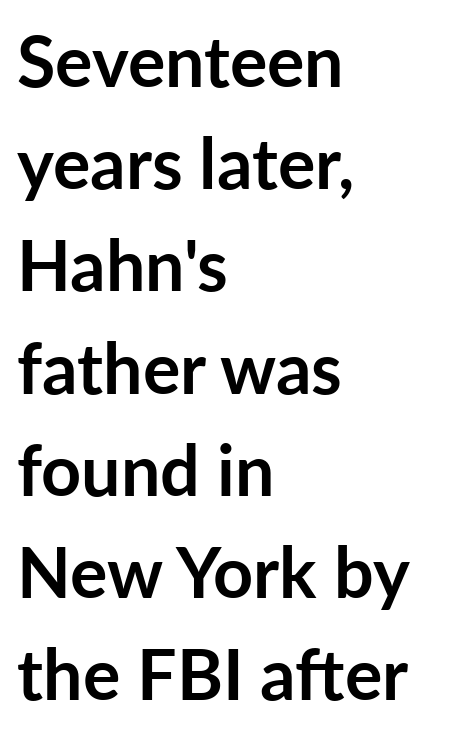
{"serif": "no", "italic": "no", "bold": "yes", "weight": "semibold", "width": "normal", "stroke_contrast": "low", "x_height": "medium", "monospaced": "no", "underline": "no", "align": "left", "line_spacing": "normal", "line_spacing_ratio": 1.46, "letter_spacing": "normal", "letter_spacing_em": 0.0, "glyph_px": 70}
